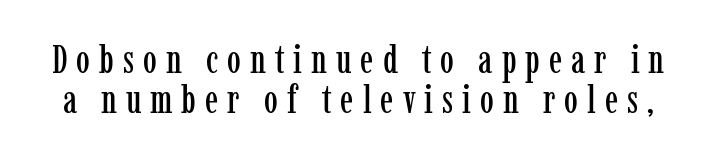
This is roman type, the default non-slanted kind. Check the space under the baseline: it is left empty. Is there much room between lines? No — they nearly touch. Each letter's strokes conclude with small projecting serifs. Each letter keeps its own natural width here, so spacing adapts to shape.
